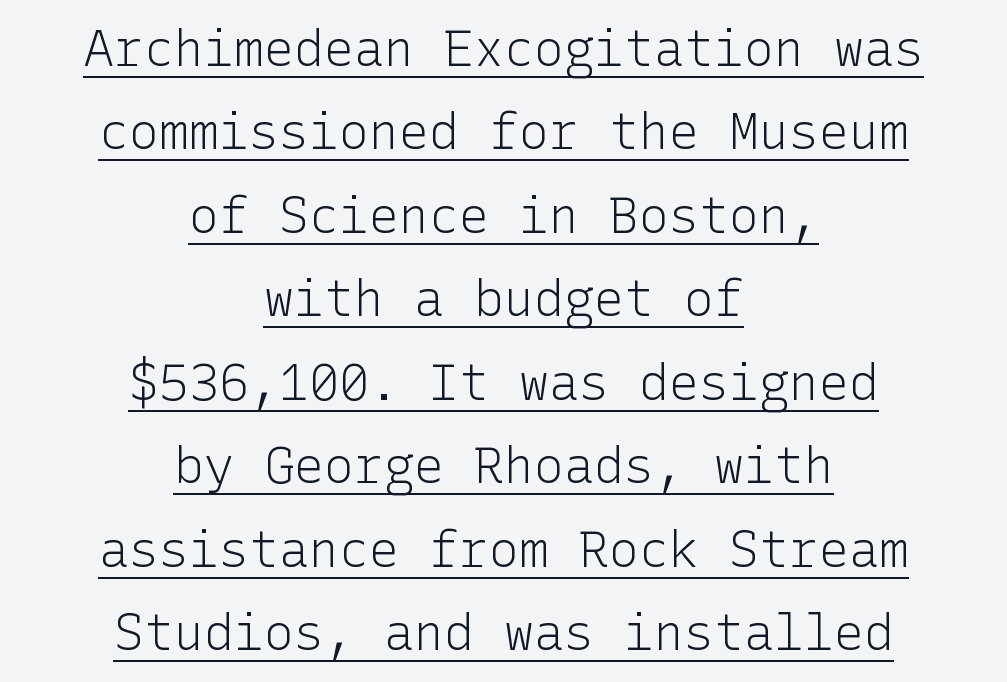
The image shows 50 px light sans-serif type, upright; set centered, normal line spacing (1.67x), normal letter spacing, underlined; low stroke contrast and a medium x-height.
